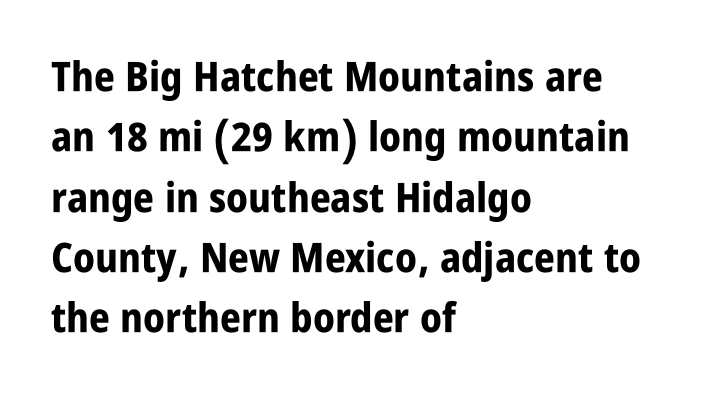
{"serif": "no", "italic": "no", "bold": "yes", "weight": "bold", "width": "condensed", "stroke_contrast": "low", "x_height": "large", "monospaced": "no", "underline": "no", "align": "left", "line_spacing": "normal", "line_spacing_ratio": 1.47, "letter_spacing": "normal", "letter_spacing_em": 0.0, "glyph_px": 41}
